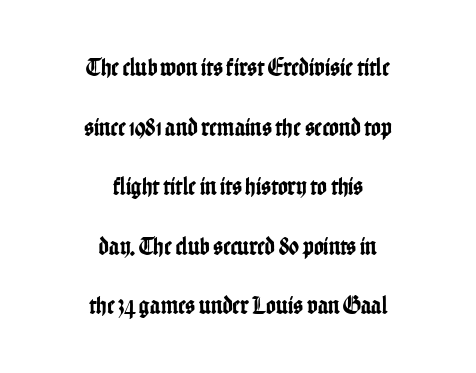
{"italic": "no", "underline": "no", "align": "center", "line_spacing": "loose", "line_spacing_ratio": 2.29, "letter_spacing": "normal", "letter_spacing_em": 0.0, "glyph_px": 26}
